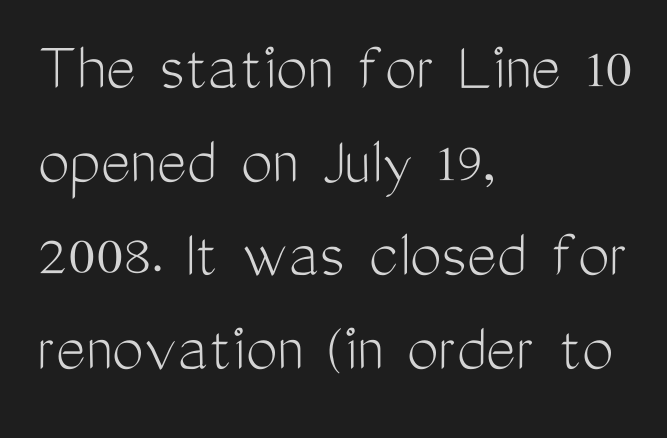
{"serif": "no", "italic": "no", "bold": "no", "weight": "light", "width": "condensed", "stroke_contrast": "medium", "x_height": "medium", "monospaced": "no", "underline": "no", "align": "left", "line_spacing": "normal", "line_spacing_ratio": 1.32, "letter_spacing": "normal", "letter_spacing_em": 0.0, "glyph_px": 71}
